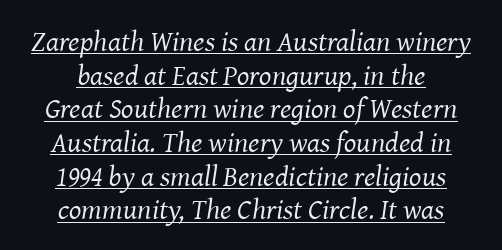
Q: Is the text bold? A: No.
Q: Is the text italic (slanted)? A: Yes, it leans right by about 8 degrees.
Q: Is the typeface a serif or a sans-serif typeface? A: Serif.
Q: Is the text underlined? A: Yes.
Q: How is the paragraph aligned? A: Centered.
Q: Is the spacing between letters normal or unusually wide? A: Normal.
Q: Width (condensed, normal, or wide)? A: Normal.
Q: Stroke contrast? A: Medium.
Q: x-height? A: Medium.
Q: Monospaced? A: No.
